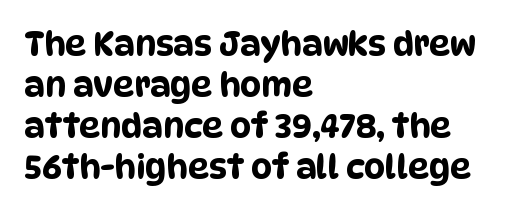
The image shows 33 px condensed sans-serif type; set left-aligned, line spacing 1.24x, normal letter spacing, not underlined; low stroke contrast and a large x-height.
